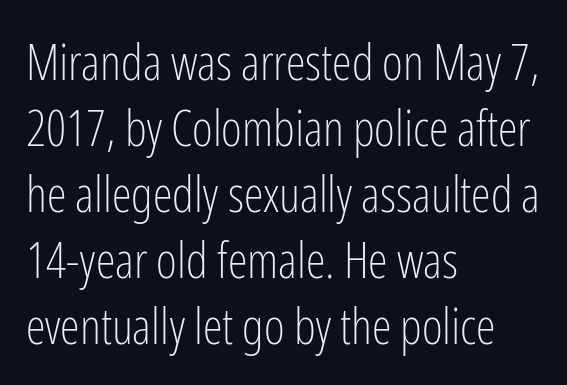
The image shows 50 px light, condensed sans-serif type, upright; set left-aligned, normal line spacing (1.32x), normal letter spacing, not underlined; low stroke contrast and a medium x-height.
